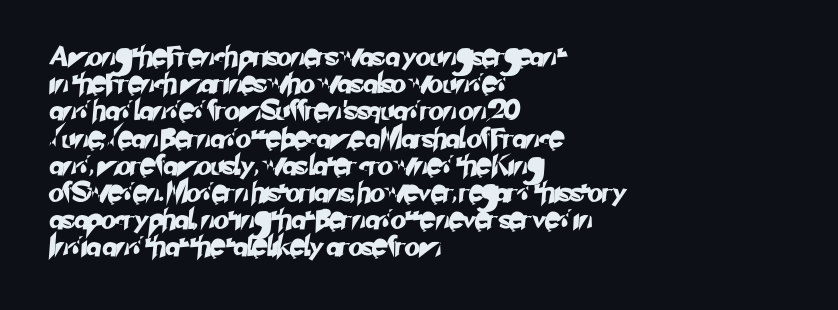
Q: Is the text underlined? A: No.
Q: How is the paragraph aligned? A: Left-aligned.
Q: Is the spacing between letters normal or unusually wide? A: Normal.
Q: Is the spacing between lines tight, normal or loose? A: Normal.
